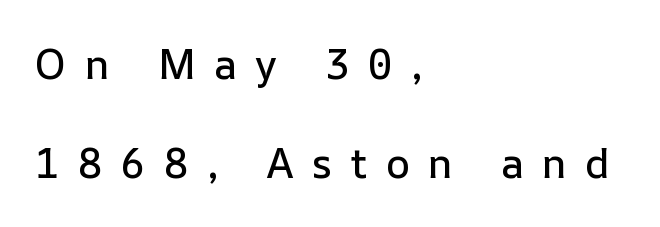
Q: Is the text italic (slanted)? A: No, it is upright.
Q: Is the text underlined? A: No.
Q: How is the paragraph aligned? A: Left-aligned.
Q: Is the spacing between letters normal or unusually wide? A: Unusually wide.
Q: Is the spacing between lines tight, normal or loose? A: Loose.
Q: Width (condensed, normal, or wide)? A: Normal.
Q: Stroke contrast? A: Low.
Q: x-height? A: Medium.
Q: Monospaced? A: No.
